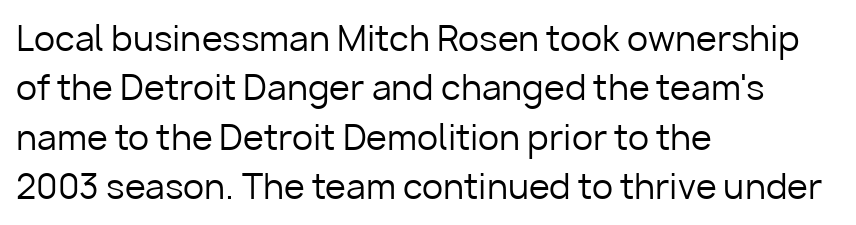
Q: Is the text bold? A: No.
Q: Is the text italic (slanted)? A: No, it is upright.
Q: Is the typeface a serif or a sans-serif typeface? A: Sans-serif.
Q: Is the text underlined? A: No.
Q: How is the paragraph aligned? A: Left-aligned.
Q: Is the spacing between letters normal or unusually wide? A: Normal.
Q: Is the spacing between lines tight, normal or loose? A: Normal.
Q: Width (condensed, normal, or wide)? A: Normal.
Q: Stroke contrast? A: Low.
Q: x-height? A: Medium.
Q: Monospaced? A: No.
